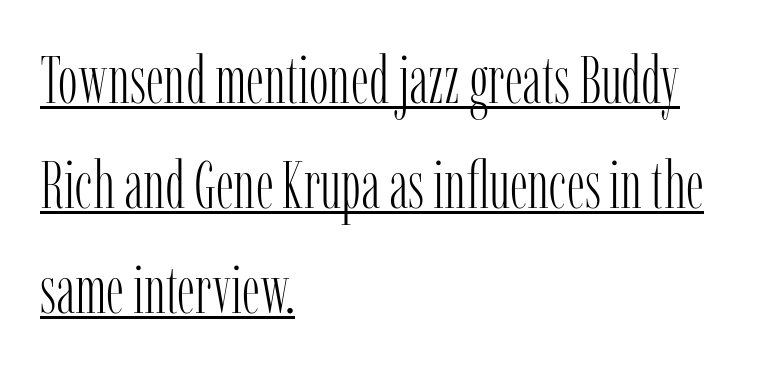
{"serif": "yes", "italic": "no", "bold": "no", "weight": "light", "width": "condensed", "stroke_contrast": "low", "x_height": "medium", "monospaced": "no", "underline": "yes", "align": "left", "line_spacing": "normal", "line_spacing_ratio": 1.59, "letter_spacing": "normal", "letter_spacing_em": 0.0, "glyph_px": 66}
